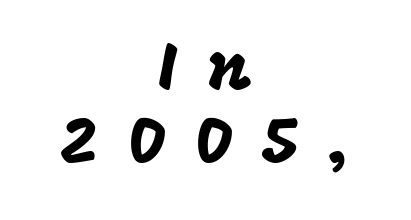
Q: Is the text italic (slanted)? A: Yes.
Q: Is the typeface a serif or a sans-serif typeface? A: Sans-serif.
Q: Is the text underlined? A: No.
Q: How is the paragraph aligned? A: Centered.
Q: Is the spacing between letters normal or unusually wide? A: Unusually wide.
Q: Is the spacing between lines tight, normal or loose? A: Tight.
Q: Width (condensed, normal, or wide)? A: Normal.
Q: Stroke contrast? A: Low.
Q: x-height? A: Large.
Q: Monospaced? A: No.
